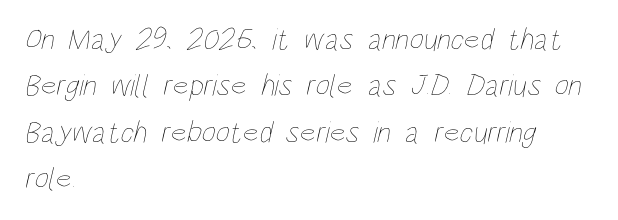
Q: Is the text bold? A: No.
Q: Is the text underlined? A: No.
Q: How is the paragraph aligned? A: Left-aligned.
Q: Is the spacing between letters normal or unusually wide? A: Normal.
Q: Is the spacing between lines tight, normal or loose? A: Normal.
Q: Width (condensed, normal, or wide)? A: Condensed.
Q: Stroke contrast? A: Low.
Q: x-height? A: Large.
Q: Monospaced? A: No.
